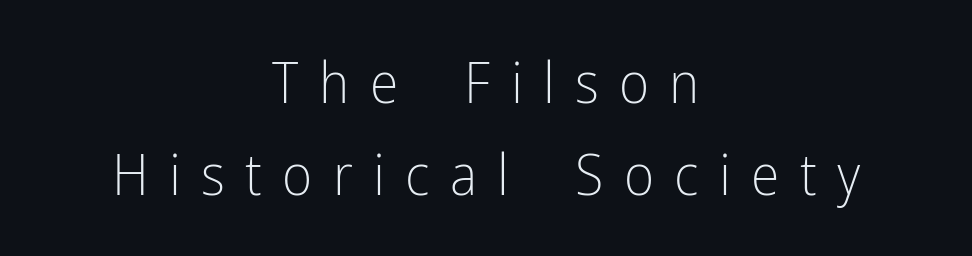
{"serif": "no", "italic": "no", "bold": "no", "weight": "light", "width": "condensed", "stroke_contrast": "low", "x_height": "medium", "monospaced": "no", "underline": "no", "align": "center", "line_spacing": "normal", "line_spacing_ratio": 1.58, "letter_spacing": "wide", "letter_spacing_em": 0.35, "glyph_px": 58}
